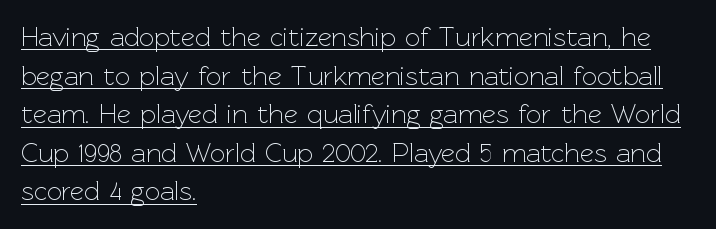
Q: Is the text bold? A: No.
Q: Is the text italic (slanted)? A: No, it is upright.
Q: Is the text underlined? A: Yes.
Q: How is the paragraph aligned? A: Left-aligned.
Q: Is the spacing between letters normal or unusually wide? A: Normal.
Q: Is the spacing between lines tight, normal or loose? A: Normal.
